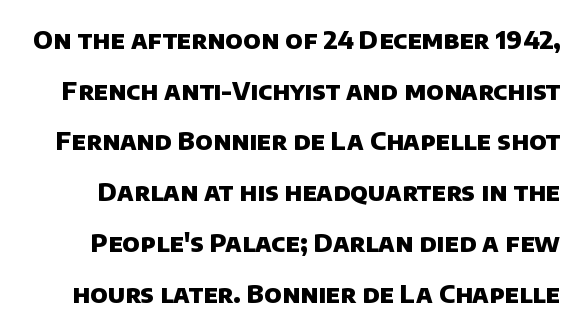
You could fit nearly another row in the gap between these rows. This rendering leaves character spacing at its baseline value. Each glyph is drawn with heavy, bold strokes. No word sits above an underline.
